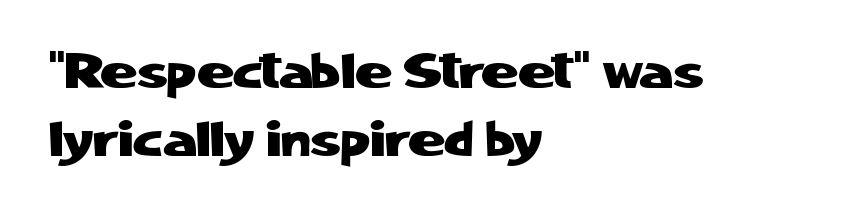
{"serif": "no", "italic": "no", "width": "normal", "stroke_contrast": "low", "x_height": "medium", "monospaced": "no", "underline": "no", "align": "left", "line_spacing": "normal", "line_spacing_ratio": 1.36, "letter_spacing": "normal", "letter_spacing_em": 0.0, "glyph_px": 50}
